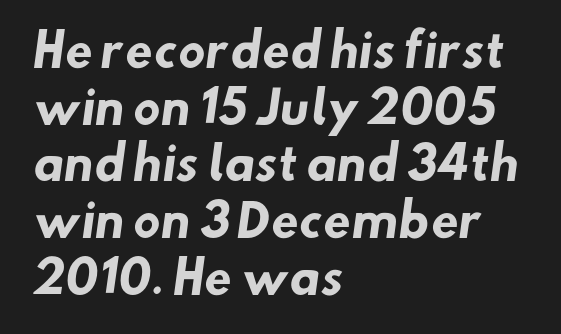
{"serif": "no", "bold": "yes", "weight": "heavy", "width": "normal", "stroke_contrast": "low", "x_height": "small", "monospaced": "no", "underline": "no", "align": "left", "line_spacing": "normal", "line_spacing_ratio": 1.26, "letter_spacing": "normal", "letter_spacing_em": 0.0, "glyph_px": 45}
